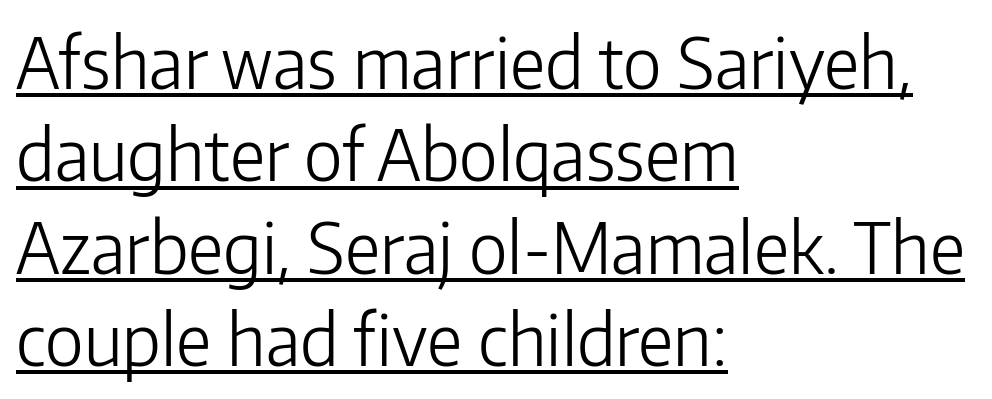
The image shows 70 px light sans-serif type, upright; set left-aligned, normal line spacing (1.32x), normal letter spacing, underlined; low stroke contrast and a medium x-height.
